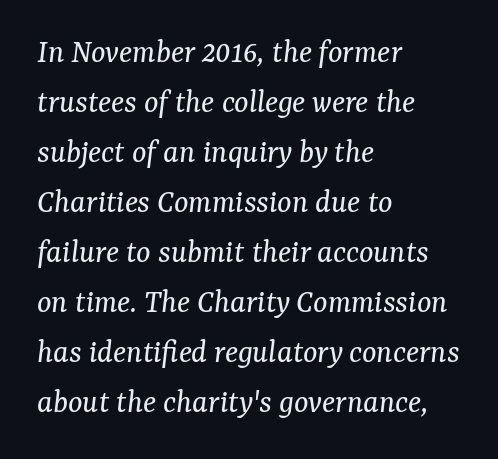
The image shows 34 px regular-weight serif type, italic (leaning right); set left-aligned, normal line spacing (1.47x), normal letter spacing, not underlined; medium stroke contrast and a medium x-height.
